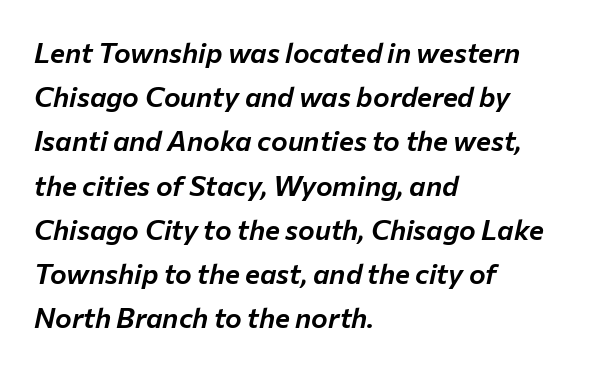
{"italic": "yes", "lean": "right", "slant_degrees": 12, "width": "normal", "stroke_contrast": "low", "x_height": "medium", "monospaced": "no", "underline": "no", "align": "left", "line_spacing": "normal", "line_spacing_ratio": 1.58, "letter_spacing": "normal", "letter_spacing_em": 0.0, "glyph_px": 28}
